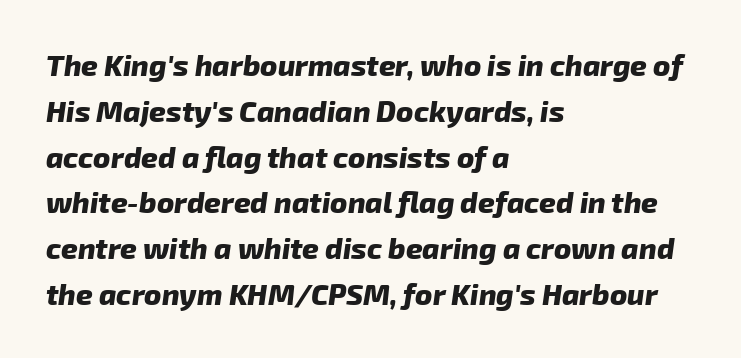
The image shows 29 px heavy sans-serif type; set left-aligned, normal line spacing (1.58x), normal letter spacing, not underlined; low stroke contrast and a medium x-height.
